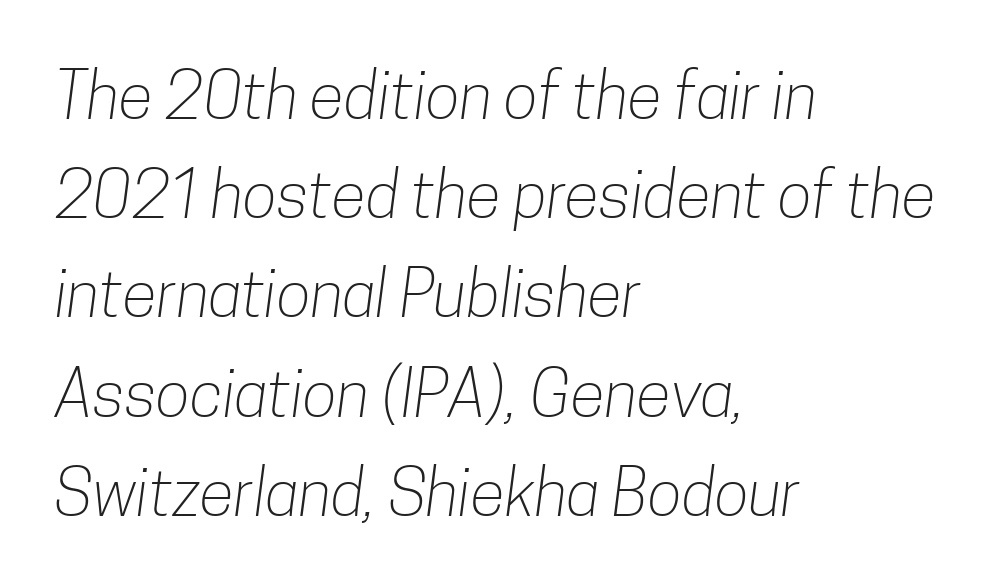
{"serif": "no", "bold": "no", "weight": "light", "width": "condensed", "stroke_contrast": "low", "x_height": "medium", "monospaced": "no", "underline": "no", "align": "left", "line_spacing": "normal", "line_spacing_ratio": 1.55, "letter_spacing": "normal", "letter_spacing_em": 0.0, "glyph_px": 64}
